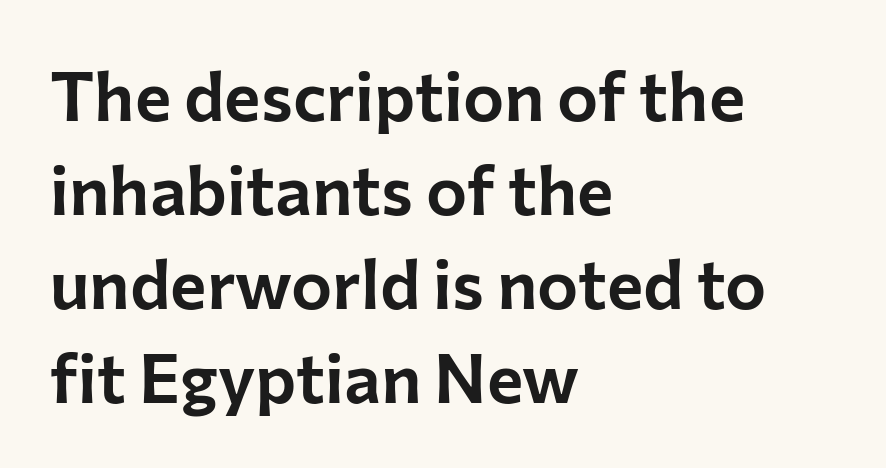
Q: Is the text italic (slanted)? A: No, it is upright.
Q: Is the typeface a serif or a sans-serif typeface? A: Sans-serif.
Q: Is the text underlined? A: No.
Q: How is the paragraph aligned? A: Left-aligned.
Q: Is the spacing between letters normal or unusually wide? A: Normal.
Q: Is the spacing between lines tight, normal or loose? A: Normal.
Q: Width (condensed, normal, or wide)? A: Normal.
Q: Stroke contrast? A: Low.
Q: x-height? A: Medium.
Q: Monospaced? A: No.
